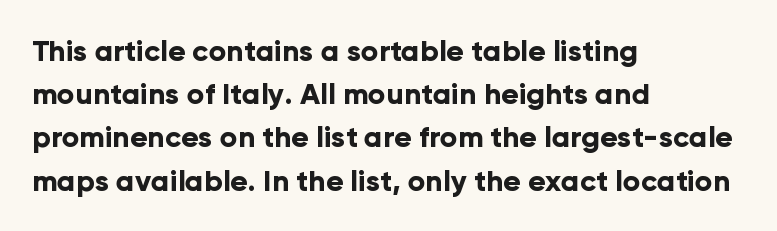
A bare baseline throughout the passage. A typesetter would mark this as roman, not italic. Note the varied advance widths — an 'i' is clearly narrower than an 'm'. Successive baselines arrive at the customary interval. The rendering shows plain stroke endings on the letterforms — a sans-serif design.
